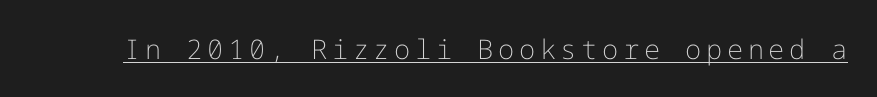
This is not heavy type; no bold has been used. A roman cut, with each character standing at attention. Is there an underline? Yes — a line sits under the letters.
